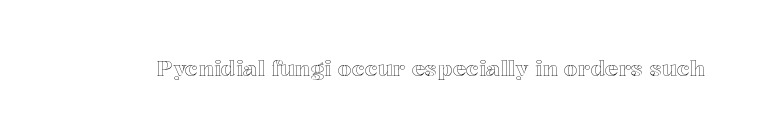
The image shows 22 px text type, upright; set normal letter spacing, not underlined.
